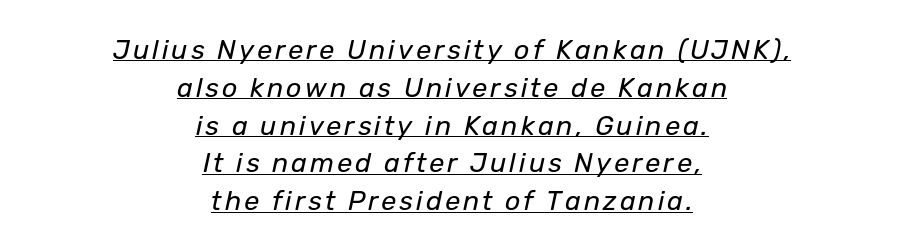
Q: Is the text bold? A: No.
Q: Is the text italic (slanted)? A: Yes, it leans right by about 12 degrees.
Q: Is the text underlined? A: Yes.
Q: How is the paragraph aligned? A: Centered.
Q: Is the spacing between lines tight, normal or loose? A: Normal.
